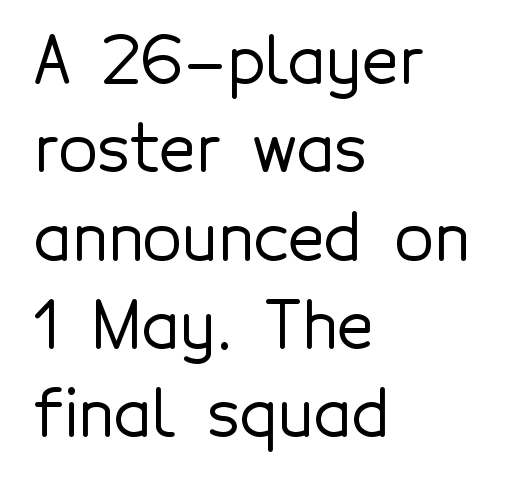
Q: Is the text italic (slanted)? A: No, it is upright.
Q: Is the typeface a serif or a sans-serif typeface? A: Sans-serif.
Q: Is the text underlined? A: No.
Q: How is the paragraph aligned? A: Left-aligned.
Q: Is the spacing between letters normal or unusually wide? A: Normal.
Q: Is the spacing between lines tight, normal or loose? A: Normal.
Q: Width (condensed, normal, or wide)? A: Normal.
Q: x-height? A: Medium.
Q: Monospaced? A: No.
